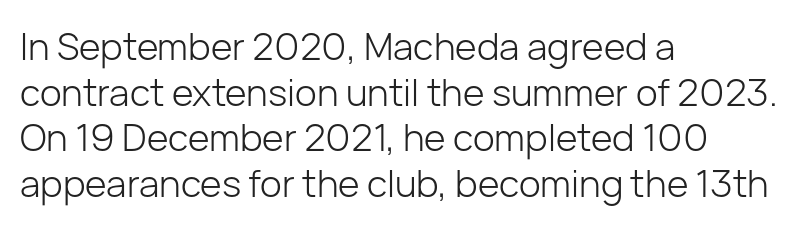
{"serif": "no", "italic": "no", "bold": "no", "weight": "light", "width": "normal", "stroke_contrast": "low", "x_height": "medium", "monospaced": "no", "underline": "no", "align": "left", "line_spacing_ratio": 1.23, "letter_spacing": "normal", "letter_spacing_em": 0.0, "glyph_px": 37}
